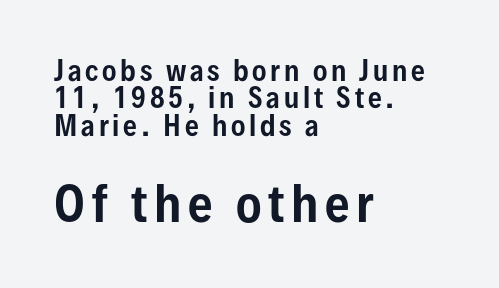
You could not count columns in this text — the font is proportionally spaced. A typesetter would mark this as roman, not italic. The passage shown stacks its lines with hardly any gap. Size hierarchy here favors the trailing block over the leading one.
